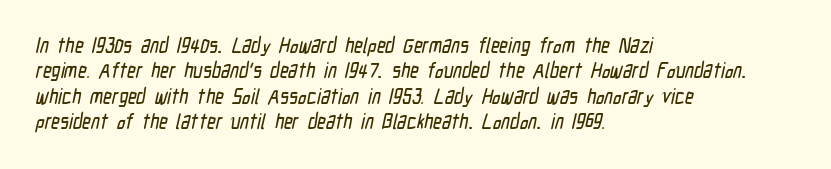
The gaps between neighbouring characters are ordinary and unremarkable. Anything drawn beneath the words? Only blank space. The rendering anchors every line to the left-hand side.
